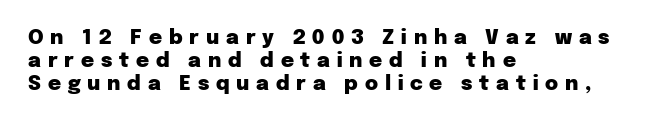
Tall strokes in this sample are plumb rather than angled. The face used here is rendered with a markedly widened letterfit. Teacher's note: observe the even left margin — that is flush-left alignment. Each new line begins almost immediately beneath the previous one.
